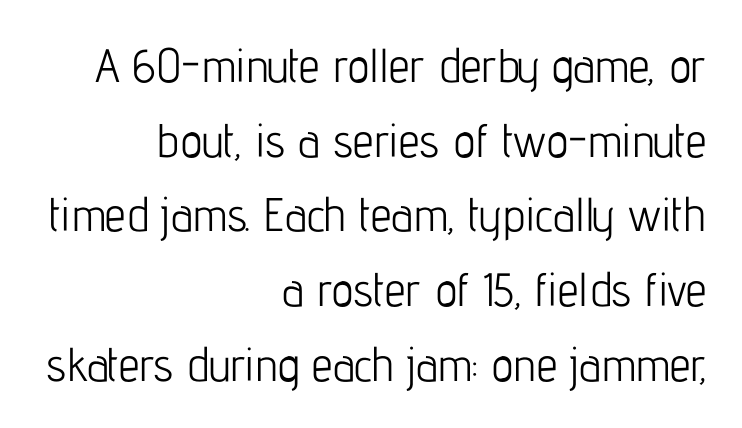
The rendering uses natural spacing where letterforms have individual widths. Casual observation: everything's shoved over to the right. The face used here is rendered with its standard letterfit. The cut favours lightness, reaching ordinary text weight at its darkest. It's the straight-up-and-down kind of type. The zone under the glyphs is completely vacant.
